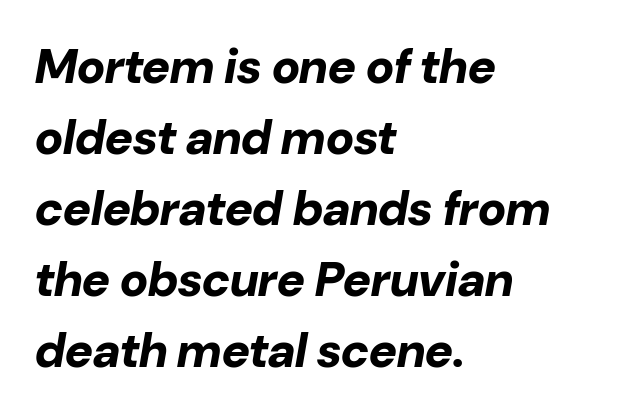
What's the leading like? Ordinary, nothing unusual. Slant detected: the letters are inclined. On the weight axis this lands at bold, roughly 700. Anything drawn beneath the words? Only blank space. These lines are rendered in a variable-pitch font.
